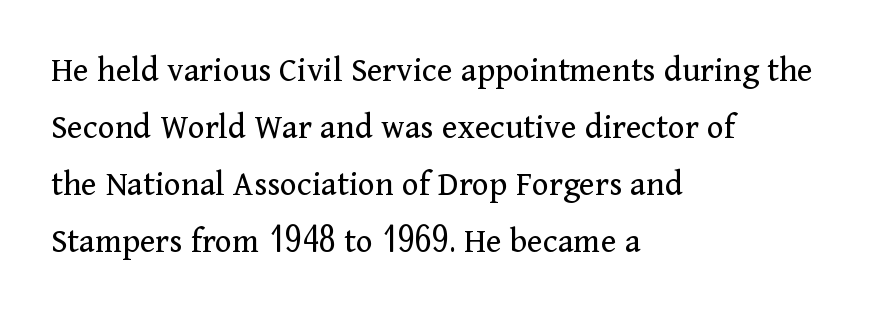
Q: Is the text bold? A: No.
Q: Is the text italic (slanted)? A: No, it is upright.
Q: Is the typeface a serif or a sans-serif typeface? A: Serif.
Q: Is the text underlined? A: No.
Q: How is the paragraph aligned? A: Left-aligned.
Q: Is the spacing between letters normal or unusually wide? A: Normal.
Q: Is the spacing between lines tight, normal or loose? A: Normal.
Q: Width (condensed, normal, or wide)? A: Normal.
Q: Stroke contrast? A: Medium.
Q: x-height? A: Medium.
Q: Monospaced? A: No.
